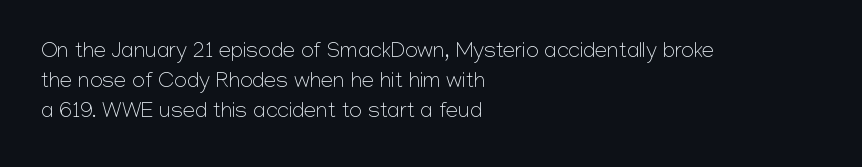
Q: Is the text bold? A: No.
Q: Is the text italic (slanted)? A: No, it is upright.
Q: Is the text underlined? A: No.
Q: How is the paragraph aligned? A: Left-aligned.
Q: Is the spacing between letters normal or unusually wide? A: Normal.
Q: Is the spacing between lines tight, normal or loose? A: Normal.
